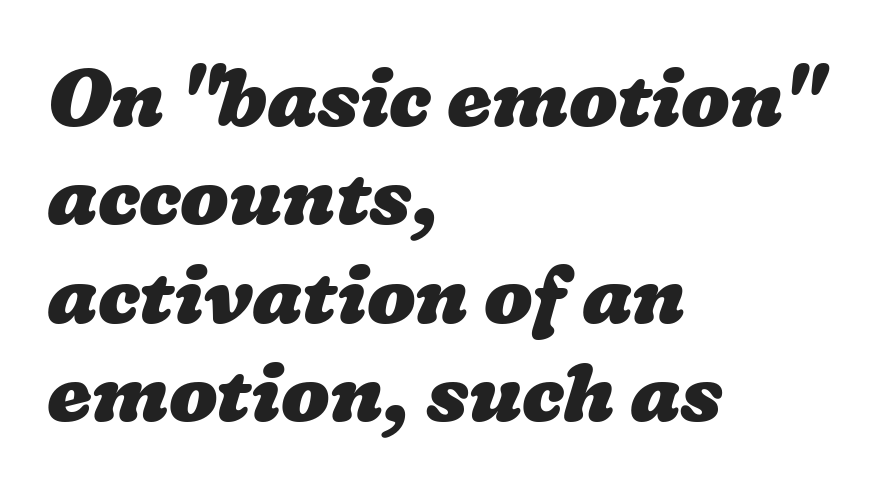
The image shows 80 px heavy, wide type; set left-aligned, line spacing 1.23x, normal letter spacing, not underlined; low stroke contrast and a medium x-height.
